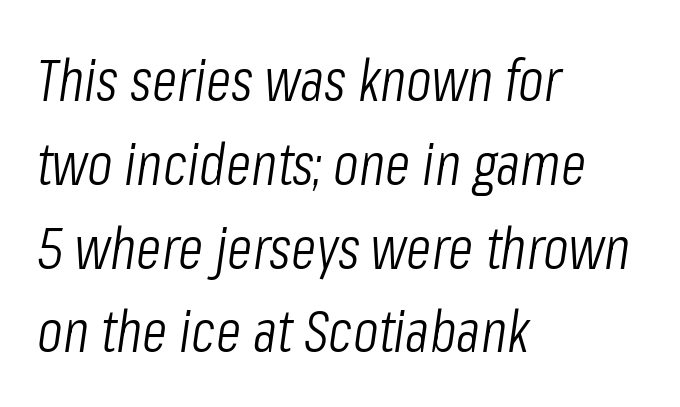
Q: Is the text bold? A: No.
Q: Is the text italic (slanted)? A: Yes, it leans right by about 8 degrees.
Q: Is the text underlined? A: No.
Q: How is the paragraph aligned? A: Left-aligned.
Q: Is the spacing between letters normal or unusually wide? A: Normal.
Q: Is the spacing between lines tight, normal or loose? A: Normal.
Q: Width (condensed, normal, or wide)? A: Condensed.
Q: Stroke contrast? A: Low.
Q: x-height? A: Medium.
Q: Monospaced? A: No.
